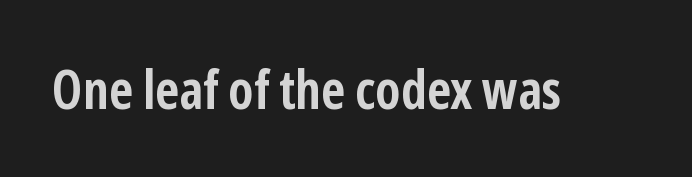
The image shows 53 px semibold, condensed sans-serif type, upright; set normal letter spacing, not underlined; low stroke contrast and a medium x-height.
